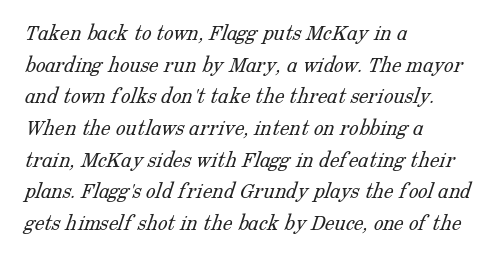
{"bold": "no", "underline": "no", "align": "left", "line_spacing": "normal", "line_spacing_ratio": 1.32, "letter_spacing": "normal", "letter_spacing_em": 0.0, "glyph_px": 24}
